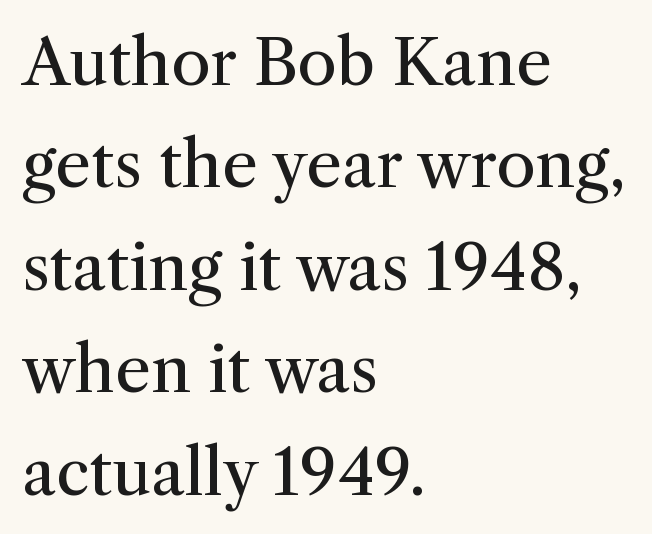
Q: Is the text bold? A: No.
Q: Is the text italic (slanted)? A: No, it is upright.
Q: Is the typeface a serif or a sans-serif typeface? A: Serif.
Q: Is the text underlined? A: No.
Q: How is the paragraph aligned? A: Left-aligned.
Q: Is the spacing between letters normal or unusually wide? A: Normal.
Q: Is the spacing between lines tight, normal or loose? A: Normal.
Q: Width (condensed, normal, or wide)? A: Normal.
Q: Stroke contrast? A: Medium.
Q: x-height? A: Medium.
Q: Monospaced? A: No.
